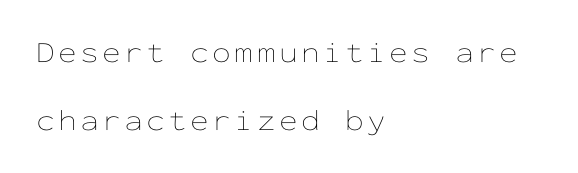
Q: Is the text bold? A: No.
Q: Is the text italic (slanted)? A: No, it is upright.
Q: Is the text underlined? A: No.
Q: How is the paragraph aligned? A: Left-aligned.
Q: Is the spacing between lines tight, normal or loose? A: Loose.
Q: Width (condensed, normal, or wide)? A: Wide.
Q: Stroke contrast? A: Low.
Q: x-height? A: Medium.
Q: Monospaced? A: Yes.
